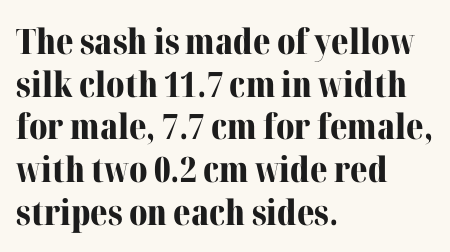
Q: Is the text bold? A: Yes.
Q: Is the text italic (slanted)? A: No, it is upright.
Q: Is the typeface a serif or a sans-serif typeface? A: Serif.
Q: Is the text underlined? A: No.
Q: How is the paragraph aligned? A: Left-aligned.
Q: Is the spacing between letters normal or unusually wide? A: Normal.
Q: Width (condensed, normal, or wide)? A: Normal.
Q: Stroke contrast? A: Medium.
Q: x-height? A: Medium.
Q: Monospaced? A: No.
